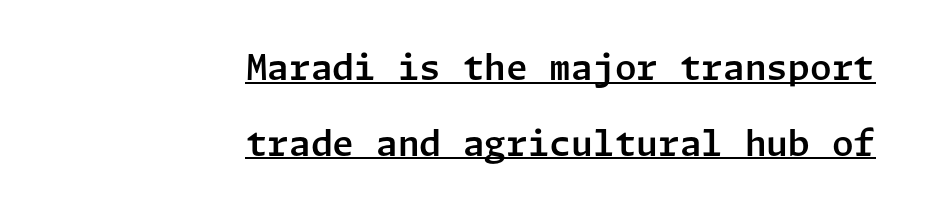
Note: no serifs on the glyphs. In terms of posture, this sample is upright. The leading is generous, giving the passage an open texture. The ragged edge is on the left, which tells us the setting is flush right.
